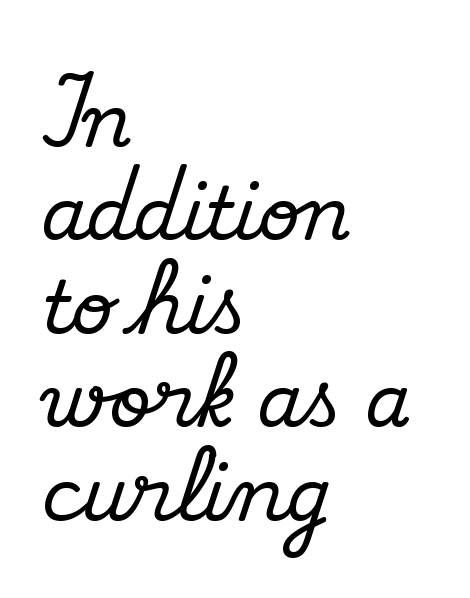
Q: Is the text italic (slanted)? A: Yes.
Q: Is the typeface a serif or a sans-serif typeface? A: Serif.
Q: Is the text underlined? A: No.
Q: How is the paragraph aligned? A: Left-aligned.
Q: Is the spacing between letters normal or unusually wide? A: Normal.
Q: Is the spacing between lines tight, normal or loose? A: Normal.
Q: Width (condensed, normal, or wide)? A: Normal.
Q: Stroke contrast? A: Medium.
Q: x-height? A: Small.
Q: Monospaced? A: No.
